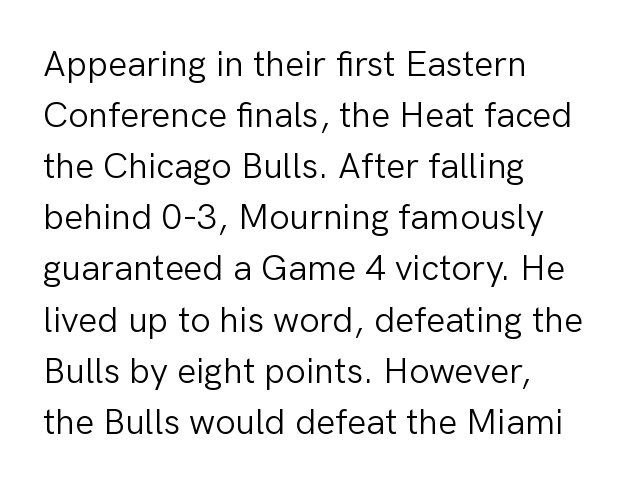
The font family rendered here belongs to the sans-serif group. The line-height multiplier appears to be the usual default. Tracking value appears to be zero — textbook default spacing. Character widths vary here, with narrow letters taking less room than wide ones. Every row of glyphs begins at an identical x-position on the left.
